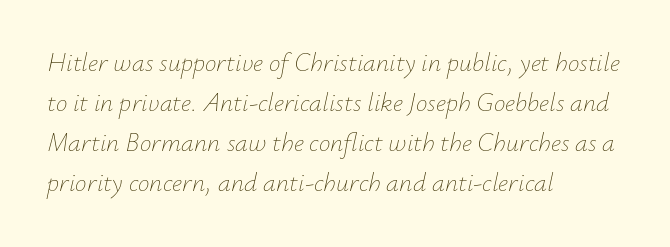
The rendering anchors every line to the left-hand side. Unmarked baselines from the first word to the last. The typesetting does not lean heavy: it is not bold. Observe the lean: these are italic letterforms. Whoever set this chose a conventional vertical rhythm.
